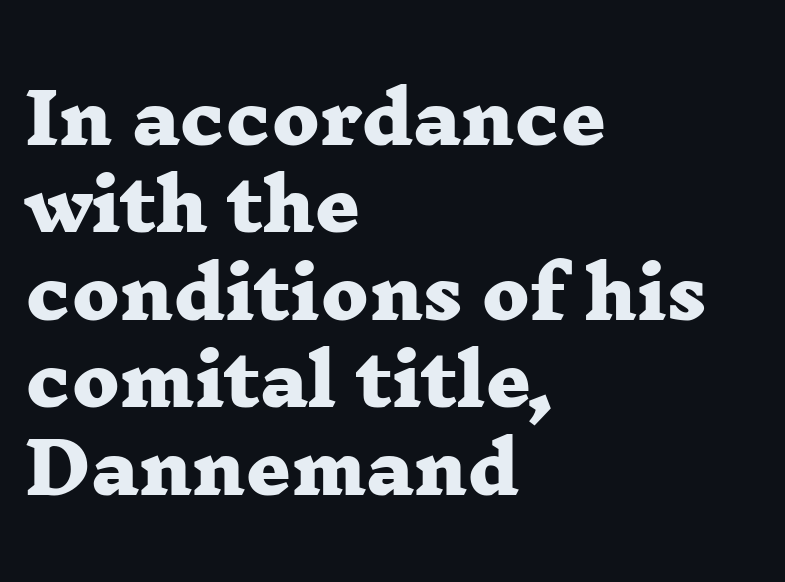
Q: Is the text bold? A: Yes.
Q: Is the typeface a serif or a sans-serif typeface? A: Serif.
Q: Is the text underlined? A: No.
Q: How is the paragraph aligned? A: Left-aligned.
Q: Is the spacing between letters normal or unusually wide? A: Normal.
Q: Is the spacing between lines tight, normal or loose? A: Normal.
Q: Width (condensed, normal, or wide)? A: Wide.
Q: Stroke contrast? A: Low.
Q: x-height? A: Medium.
Q: Monospaced? A: No.
